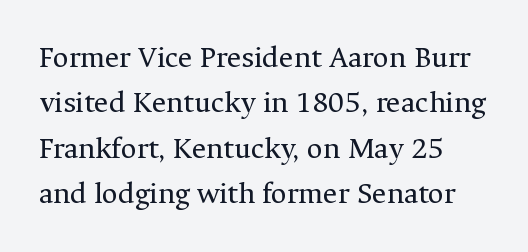
Q: Is the text bold? A: No.
Q: Is the text italic (slanted)? A: No, it is upright.
Q: Is the typeface a serif or a sans-serif typeface? A: Serif.
Q: Is the text underlined? A: No.
Q: How is the paragraph aligned? A: Left-aligned.
Q: Is the spacing between letters normal or unusually wide? A: Normal.
Q: Is the spacing between lines tight, normal or loose? A: Normal.
Q: Width (condensed, normal, or wide)? A: Normal.
Q: Stroke contrast? A: Medium.
Q: x-height? A: Medium.
Q: Monospaced? A: No.
